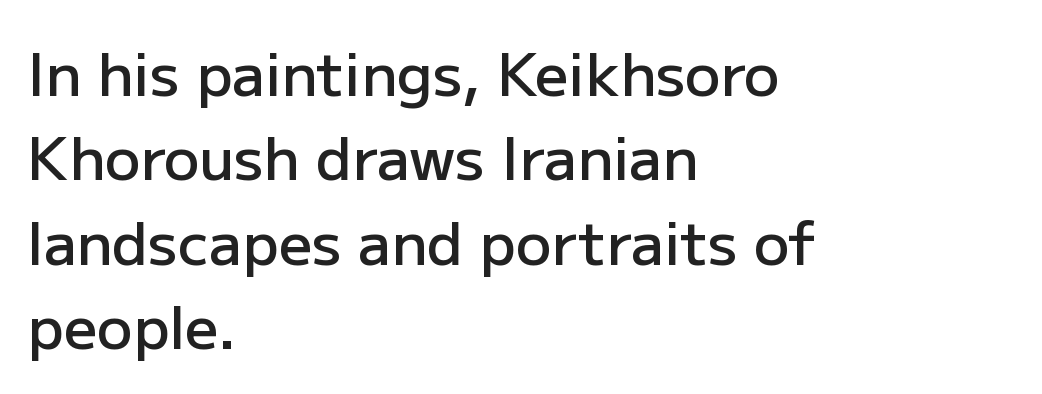
The image shows 59 px semibold sans-serif type, upright; set left-aligned, normal line spacing (1.43x), normal letter spacing, not underlined; low stroke contrast and a medium x-height.
